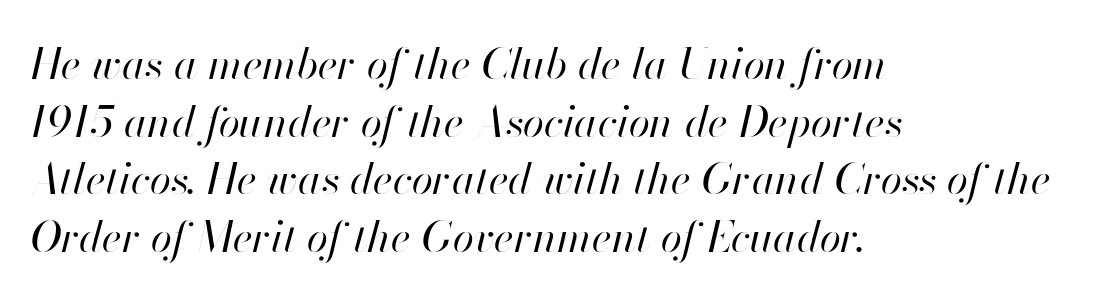
{"italic": "yes", "lean": "right", "slant_degrees": 13, "bold": "no", "weight": "regular", "width": "normal", "stroke_contrast": "high", "x_height": "small", "monospaced": "no", "underline": "no", "align": "left", "line_spacing": "normal", "line_spacing_ratio": 1.34, "letter_spacing": "normal", "letter_spacing_em": 0.0, "glyph_px": 43}
